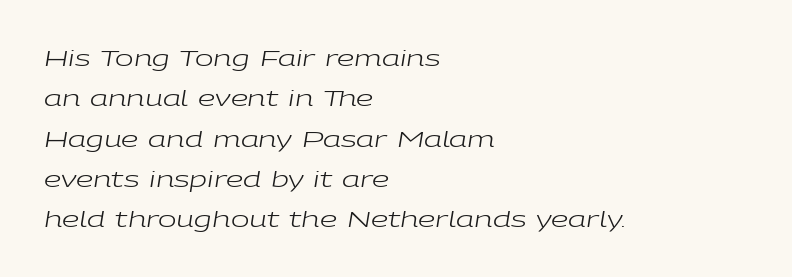
{"italic": "yes", "lean": "right", "slant_degrees": 9, "bold": "no", "underline": "no", "align": "left", "line_spacing_ratio": 1.83, "letter_spacing": "normal", "letter_spacing_em": 0.0, "glyph_px": 22}
